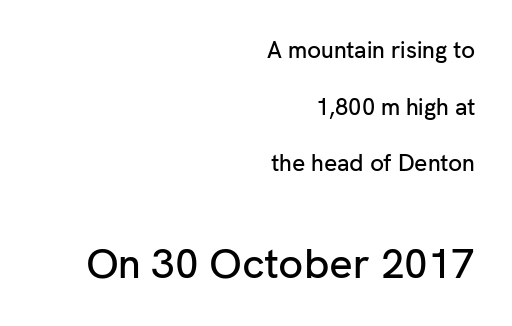
The image shows 41 px sans-serif type, upright; set right-aligned, loose line spacing (2.46x), normal letter spacing, not underlined; the second (bottom) block is 1.78x larger; low stroke contrast and a medium x-height.
